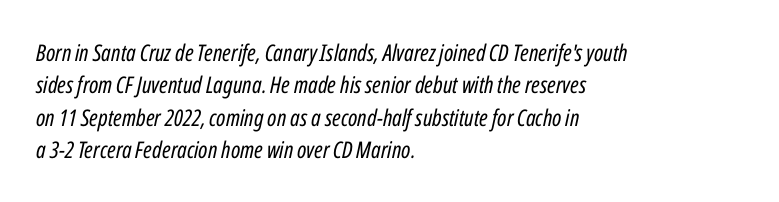
The image shows 23 px text type, italic (leaning right); set left-aligned, normal line spacing (1.41x), normal letter spacing, not underlined.
